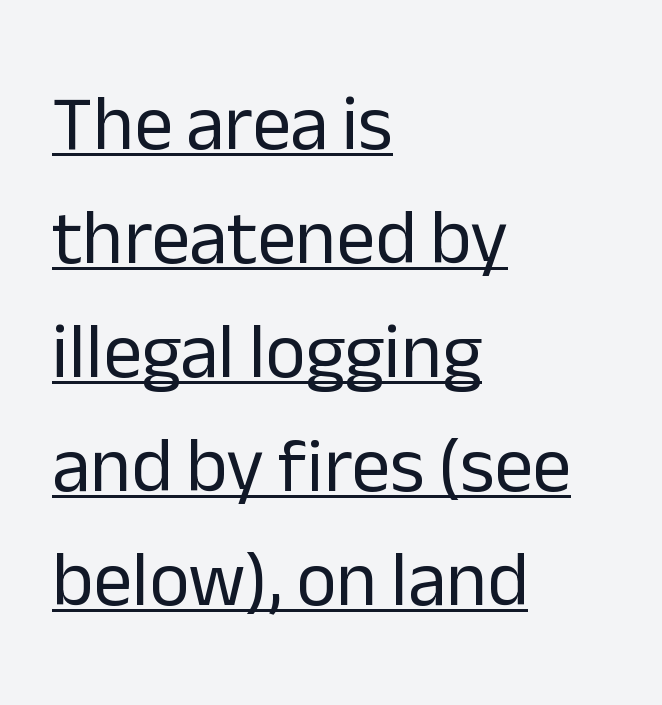
Q: Is the text bold? A: No.
Q: Is the text italic (slanted)? A: No, it is upright.
Q: Is the typeface a serif or a sans-serif typeface? A: Sans-serif.
Q: Is the text underlined? A: Yes.
Q: How is the paragraph aligned? A: Left-aligned.
Q: Is the spacing between letters normal or unusually wide? A: Normal.
Q: Is the spacing between lines tight, normal or loose? A: Normal.
Q: Width (condensed, normal, or wide)? A: Normal.
Q: Stroke contrast? A: Low.
Q: x-height? A: Medium.
Q: Monospaced? A: No.
